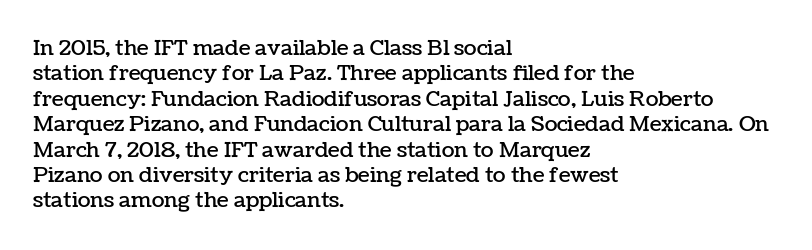
{"italic": "no", "underline": "no", "align": "left", "line_spacing_ratio": 1.21, "letter_spacing": "normal", "letter_spacing_em": 0.0, "glyph_px": 21}
